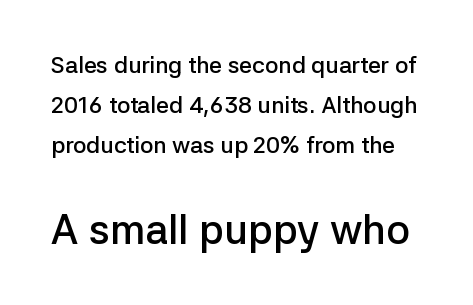
The image shows 41 px semibold sans-serif type, upright; set line spacing 1.74x, normal letter spacing, not underlined; the second (bottom) block is 1.78x larger; low stroke contrast and a medium x-height.
